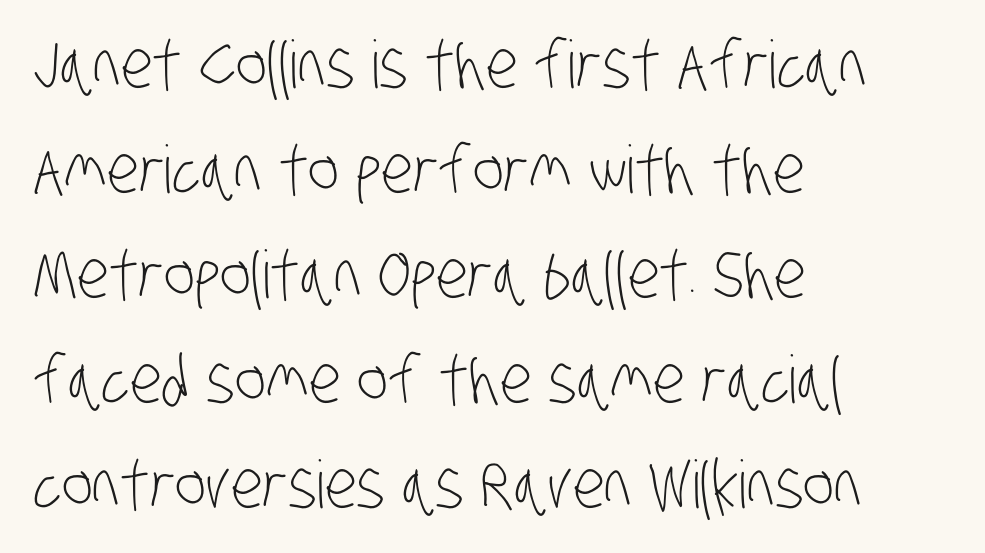
Q: Is the text bold? A: No.
Q: Is the typeface a serif or a sans-serif typeface? A: Sans-serif.
Q: Is the text underlined? A: No.
Q: How is the paragraph aligned? A: Left-aligned.
Q: Is the spacing between letters normal or unusually wide? A: Normal.
Q: Is the spacing between lines tight, normal or loose? A: Normal.
Q: Width (condensed, normal, or wide)? A: Condensed.
Q: Stroke contrast? A: Low.
Q: x-height? A: Large.
Q: Monospaced? A: No.
